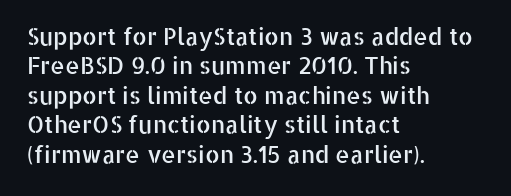
One-word summary of the alignment: left. Posture: vertical. The tracking reads as untouched default to a designer's eye. Each row of text sits above clean, open space. Does the leading feel generous? No, just average.
